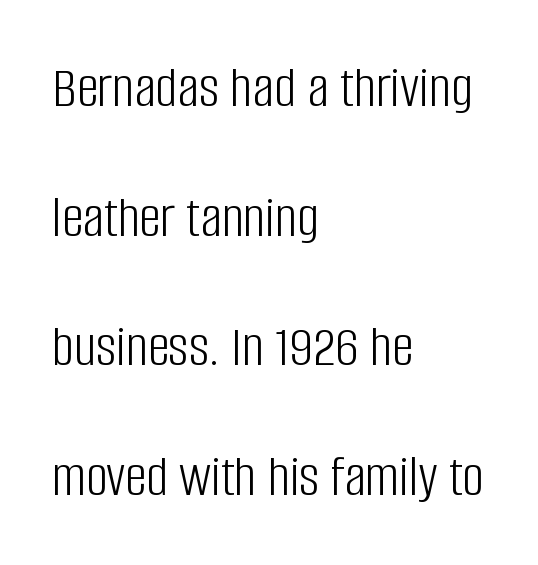
{"serif": "no", "italic": "no", "bold": "no", "weight": "light", "width": "condensed", "stroke_contrast": "low", "x_height": "large", "monospaced": "no", "underline": "no", "align": "left", "line_spacing": "loose", "line_spacing_ratio": 2.16, "letter_spacing": "normal", "letter_spacing_em": 0.0, "glyph_px": 60}
